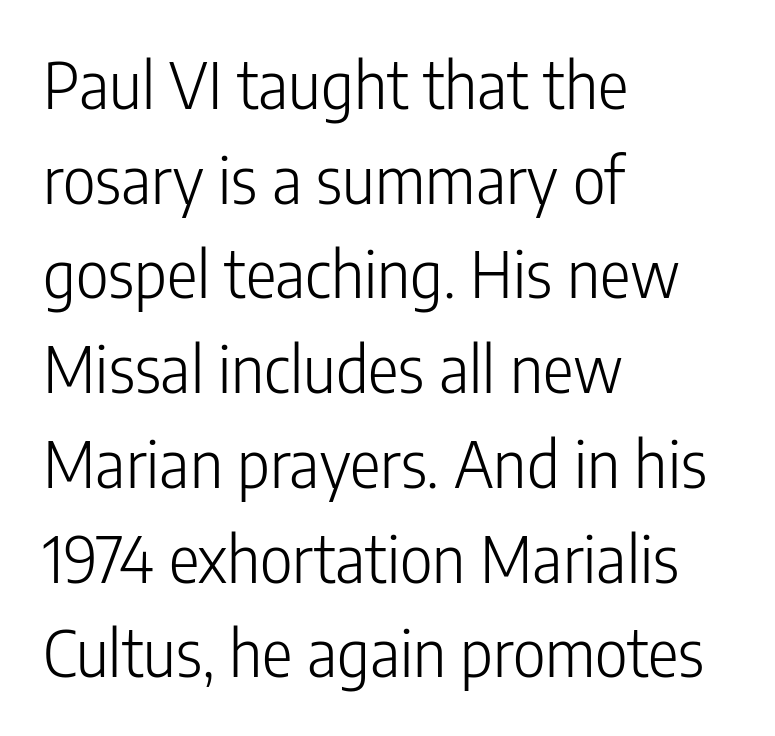
{"serif": "no", "italic": "no", "bold": "no", "weight": "light", "width": "condensed", "stroke_contrast": "low", "x_height": "medium", "monospaced": "no", "underline": "no", "align": "left", "line_spacing": "normal", "line_spacing_ratio": 1.48, "letter_spacing": "normal", "letter_spacing_em": 0.0, "glyph_px": 64}
